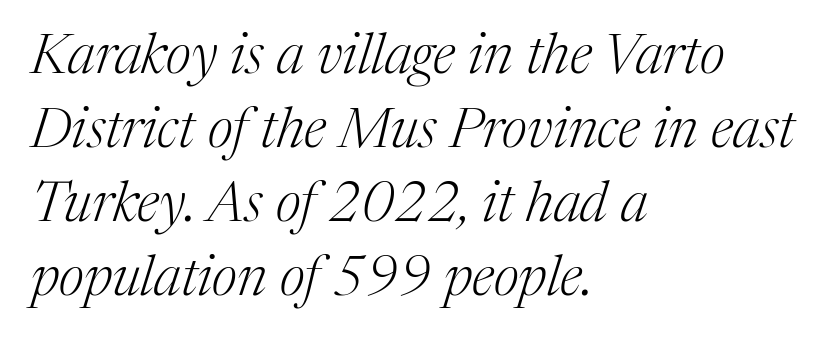
{"serif": "yes", "italic": "yes", "lean": "right", "slant_degrees": 17, "bold": "no", "weight": "light", "width": "normal", "stroke_contrast": "medium", "x_height": "medium", "monospaced": "no", "underline": "no", "align": "left", "line_spacing": "normal", "line_spacing_ratio": 1.32, "letter_spacing": "normal", "letter_spacing_em": 0.0, "glyph_px": 56}
